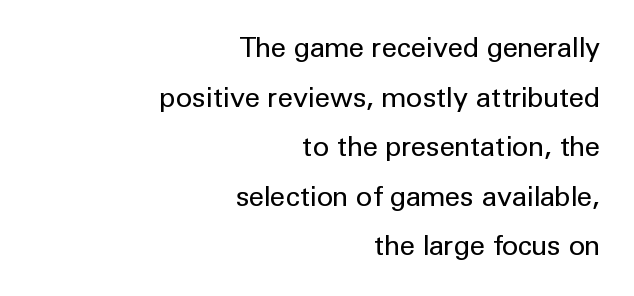
Q: Is the text bold? A: No.
Q: Is the text italic (slanted)? A: No, it is upright.
Q: Is the typeface a serif or a sans-serif typeface? A: Sans-serif.
Q: Is the text underlined? A: No.
Q: How is the paragraph aligned? A: Right-aligned.
Q: Is the spacing between letters normal or unusually wide? A: Normal.
Q: Width (condensed, normal, or wide)? A: Normal.
Q: Stroke contrast? A: Low.
Q: x-height? A: Medium.
Q: Monospaced? A: No.
